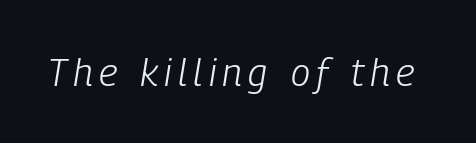
Q: Is the text bold? A: No.
Q: Is the text italic (slanted)? A: Yes, it leans right by about 9 degrees.
Q: Is the text underlined? A: No.
Q: Width (condensed, normal, or wide)? A: Condensed.
Q: Stroke contrast? A: Low.
Q: x-height? A: Medium.
Q: Monospaced? A: No.
